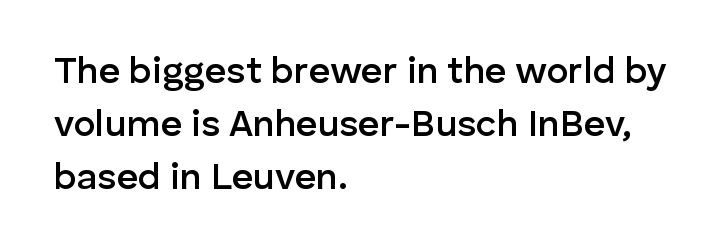
Q: Is the text bold? A: Semi-bold.
Q: Is the text italic (slanted)? A: No, it is upright.
Q: Is the typeface a serif or a sans-serif typeface? A: Sans-serif.
Q: Is the text underlined? A: No.
Q: How is the paragraph aligned? A: Left-aligned.
Q: Is the spacing between letters normal or unusually wide? A: Normal.
Q: Is the spacing between lines tight, normal or loose? A: Normal.
Q: Width (condensed, normal, or wide)? A: Normal.
Q: Stroke contrast? A: Low.
Q: x-height? A: Medium.
Q: Monospaced? A: No.
